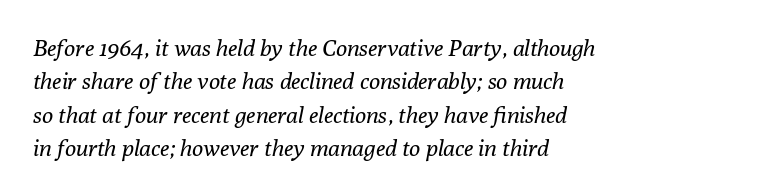
The image shows 23 px text type, italic (leaning right); set left-aligned, normal line spacing (1.45x), normal letter spacing, not underlined.
